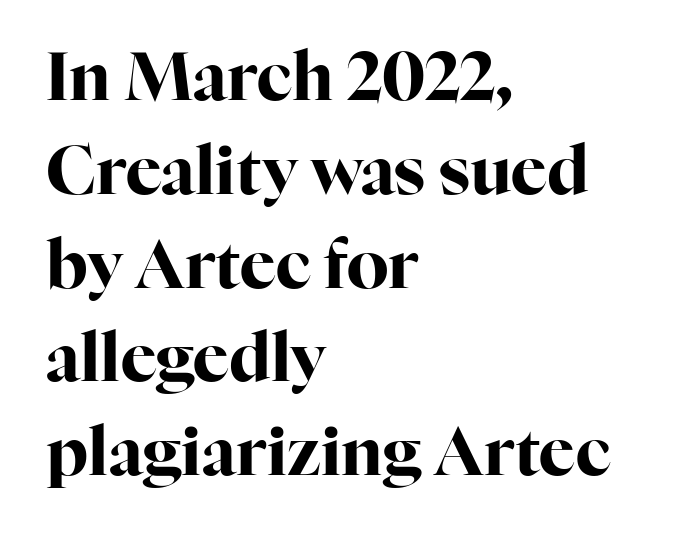
Q: Is the text bold? A: Yes.
Q: Is the text italic (slanted)? A: No, it is upright.
Q: Is the typeface a serif or a sans-serif typeface? A: Serif.
Q: Is the text underlined? A: No.
Q: How is the paragraph aligned? A: Left-aligned.
Q: Is the spacing between letters normal or unusually wide? A: Normal.
Q: Is the spacing between lines tight, normal or loose? A: Normal.
Q: Width (condensed, normal, or wide)? A: Normal.
Q: Stroke contrast? A: High.
Q: x-height? A: Medium.
Q: Monospaced? A: No.
